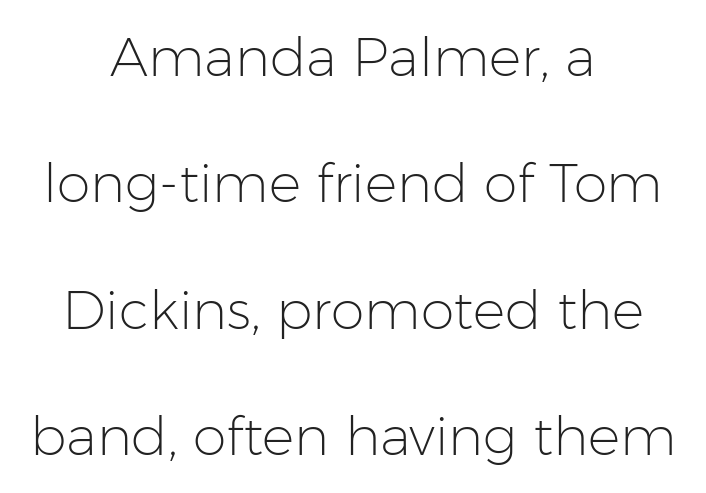
The image shows 54 px light sans-serif type, upright; set centered, loose line spacing (2.34x), normal letter spacing, not underlined; low stroke contrast and a medium x-height.
